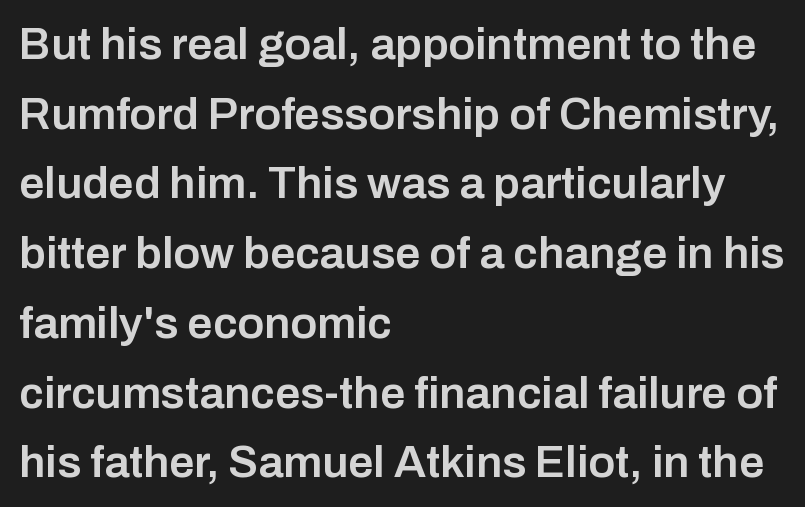
The image shows 45 px semibold sans-serif type, upright; set left-aligned, normal line spacing (1.55x), normal letter spacing, not underlined; low stroke contrast and a medium x-height.
